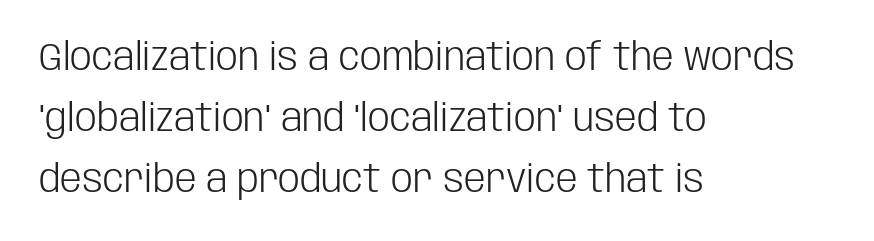
Q: Is the text bold? A: No.
Q: Is the text italic (slanted)? A: No, it is upright.
Q: Is the typeface a serif or a sans-serif typeface? A: Sans-serif.
Q: Is the text underlined? A: No.
Q: How is the paragraph aligned? A: Left-aligned.
Q: Is the spacing between letters normal or unusually wide? A: Normal.
Q: Is the spacing between lines tight, normal or loose? A: Normal.
Q: Width (condensed, normal, or wide)? A: Condensed.
Q: Stroke contrast? A: Low.
Q: x-height? A: Large.
Q: Monospaced? A: No.
